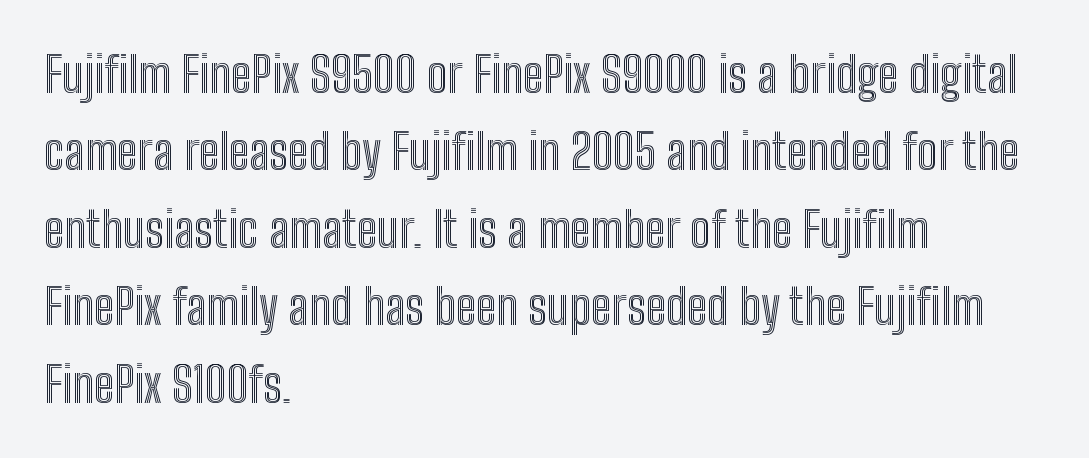
The image shows 49 px condensed type, upright; set left-aligned, normal line spacing (1.58x), normal letter spacing, not underlined; a medium x-height.
